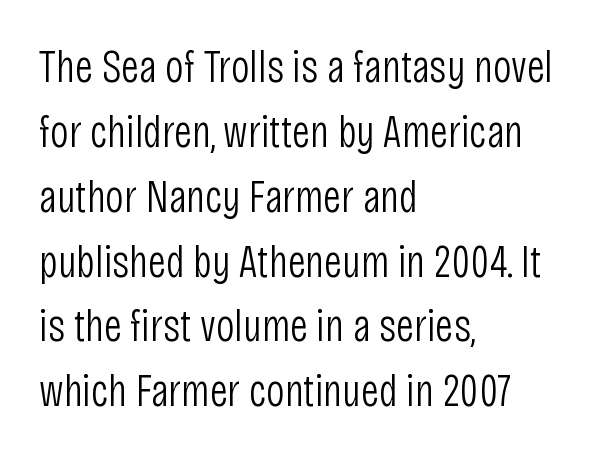
The image shows 46 px light, condensed sans-serif type, upright; set left-aligned, normal line spacing (1.41x), normal letter spacing, not underlined; low stroke contrast and a large x-height.
